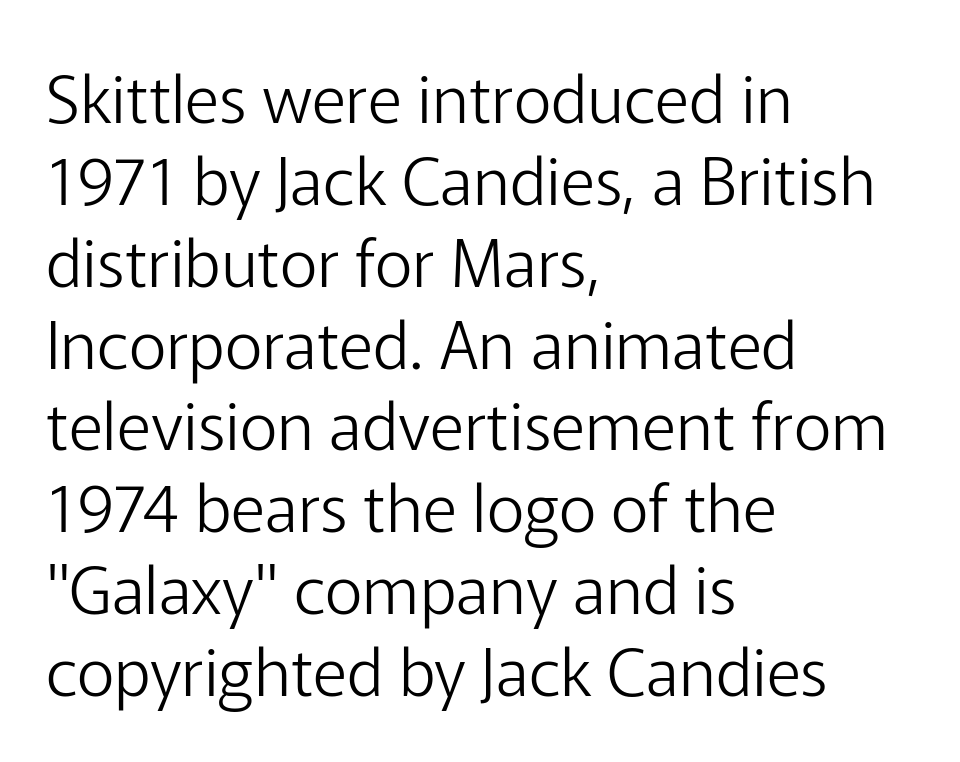
Q: Is the text bold? A: No.
Q: Is the text italic (slanted)? A: No, it is upright.
Q: Is the typeface a serif or a sans-serif typeface? A: Sans-serif.
Q: Is the text underlined? A: No.
Q: How is the paragraph aligned? A: Left-aligned.
Q: Is the spacing between letters normal or unusually wide? A: Normal.
Q: Width (condensed, normal, or wide)? A: Normal.
Q: Stroke contrast? A: Low.
Q: x-height? A: Medium.
Q: Monospaced? A: No.
